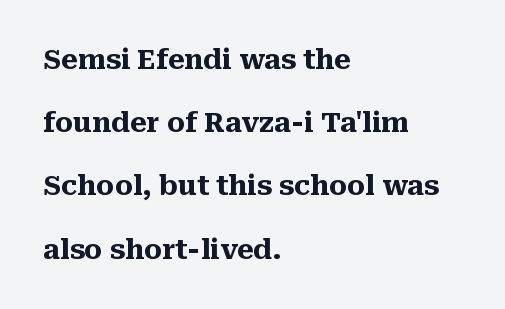
The image shows 27 px bold type, upright; set left-aligned, loose line spacing (2.34x), normal letter spacing, not underlined.
